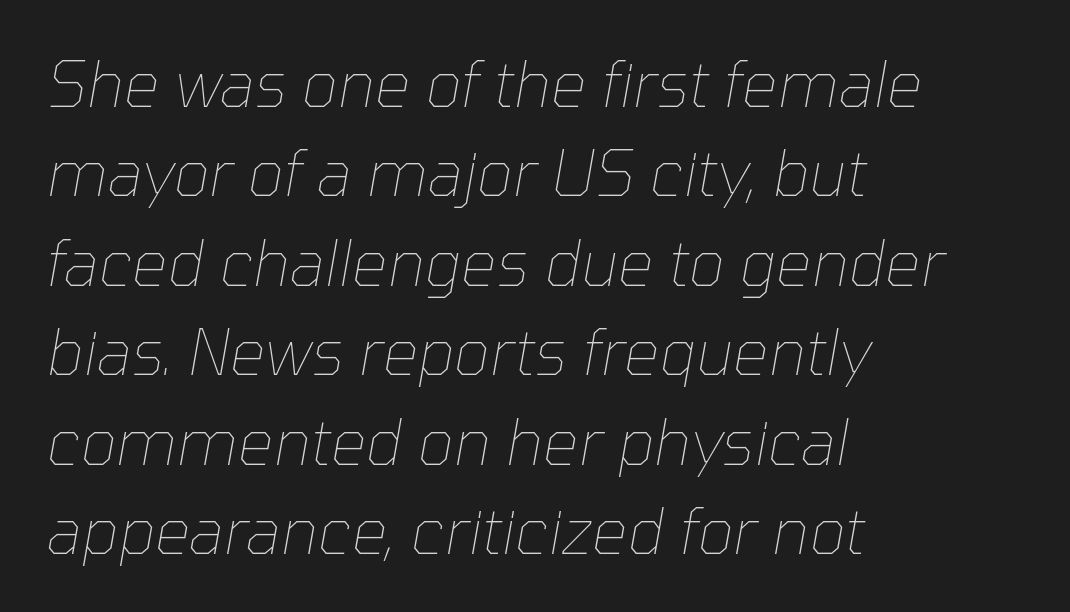
Q: Is the text bold? A: No.
Q: Is the text italic (slanted)? A: Yes, it leans right by about 10 degrees.
Q: Is the text underlined? A: No.
Q: How is the paragraph aligned? A: Left-aligned.
Q: Is the spacing between letters normal or unusually wide? A: Normal.
Q: Is the spacing between lines tight, normal or loose? A: Normal.
Q: Width (condensed, normal, or wide)? A: Normal.
Q: Stroke contrast? A: Low.
Q: x-height? A: Medium.
Q: Monospaced? A: No.
